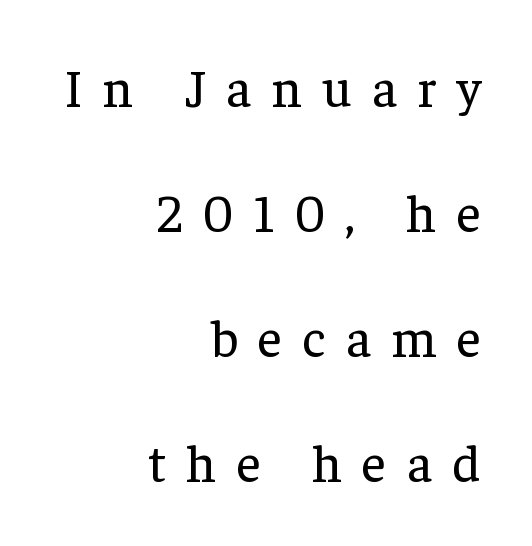
{"serif": "yes", "italic": "no", "bold": "no", "weight": "regular", "width": "normal", "stroke_contrast": "low", "x_height": "medium", "monospaced": "no", "underline": "no", "align": "right", "line_spacing": "loose", "line_spacing_ratio": 2.36, "letter_spacing": "wide", "letter_spacing_em": 0.38, "glyph_px": 53}
